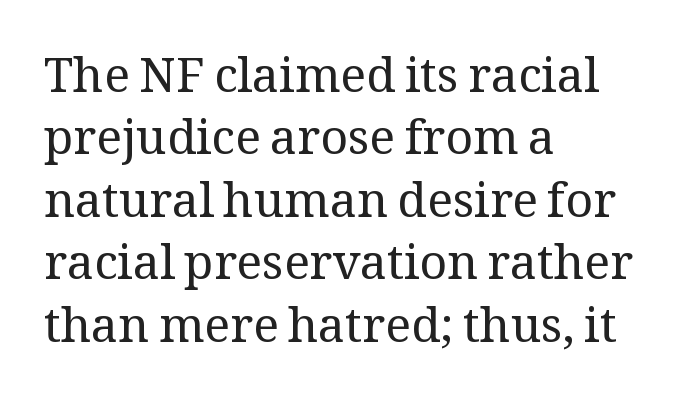
The image shows 48 px regular-weight serif type, upright; set left-aligned, normal line spacing (1.3x), normal letter spacing, not underlined; medium stroke contrast and a medium x-height.
